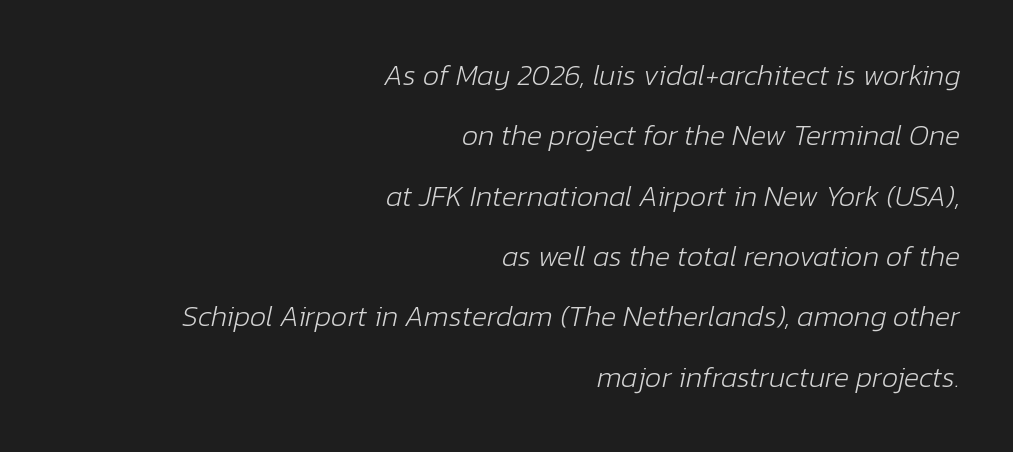
The image shows 29 px light type, italic (leaning right); set right-aligned, loose line spacing (2.08x), normal letter spacing, not underlined; low stroke contrast and a medium x-height.
